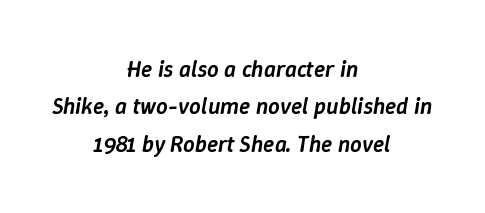
Q: Is the text bold? A: Semi-bold.
Q: Is the text italic (slanted)? A: Yes, it leans right by about 9 degrees.
Q: Is the text underlined? A: No.
Q: How is the paragraph aligned? A: Centered.
Q: Is the spacing between letters normal or unusually wide? A: Normal.
Q: Is the spacing between lines tight, normal or loose? A: Normal.
